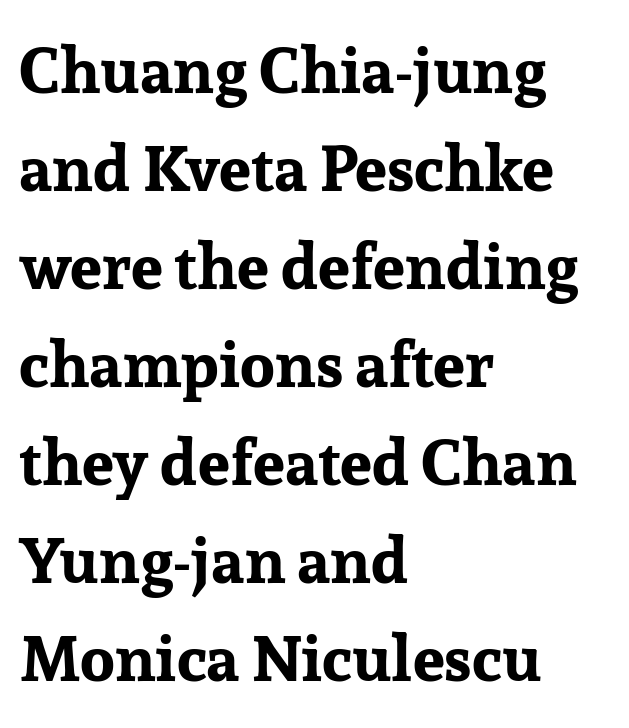
Q: Is the text bold? A: Yes.
Q: Is the text italic (slanted)? A: No, it is upright.
Q: Is the typeface a serif or a sans-serif typeface? A: Serif.
Q: Is the text underlined? A: No.
Q: How is the paragraph aligned? A: Left-aligned.
Q: Is the spacing between letters normal or unusually wide? A: Normal.
Q: Is the spacing between lines tight, normal or loose? A: Normal.
Q: Width (condensed, normal, or wide)? A: Normal.
Q: Stroke contrast? A: Low.
Q: x-height? A: Medium.
Q: Monospaced? A: No.
